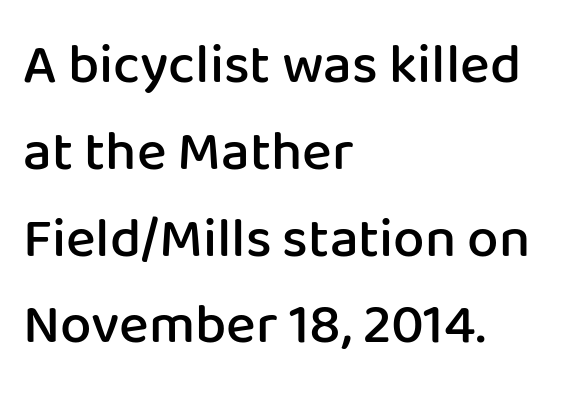
The image shows 56 px semibold sans-serif type, upright; set left-aligned, normal line spacing (1.55x), normal letter spacing, not underlined; low stroke contrast and a medium x-height.
